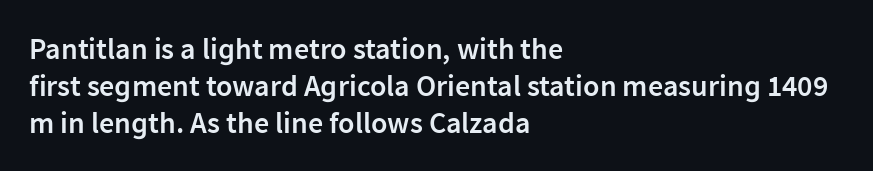
The image shows 30 px semibold sans-serif type, upright; set left-aligned, line spacing 1.23x, normal letter spacing, not underlined; low stroke contrast and a medium x-height.
